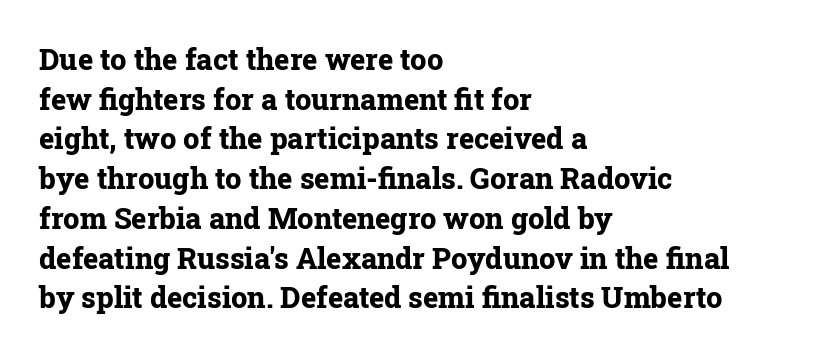
Q: Is the text bold? A: Yes.
Q: Is the text italic (slanted)? A: No, it is upright.
Q: Is the typeface a serif or a sans-serif typeface? A: Serif.
Q: Is the text underlined? A: No.
Q: How is the paragraph aligned? A: Left-aligned.
Q: Is the spacing between letters normal or unusually wide? A: Normal.
Q: Is the spacing between lines tight, normal or loose? A: Normal.
Q: Width (condensed, normal, or wide)? A: Normal.
Q: Stroke contrast? A: Low.
Q: x-height? A: Medium.
Q: Monospaced? A: No.
